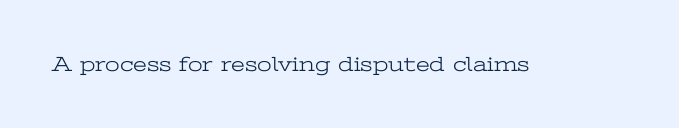
Q: Is the text bold? A: No.
Q: Is the text italic (slanted)? A: No, it is upright.
Q: Is the text underlined? A: No.
Q: Is the spacing between letters normal or unusually wide? A: Normal.
